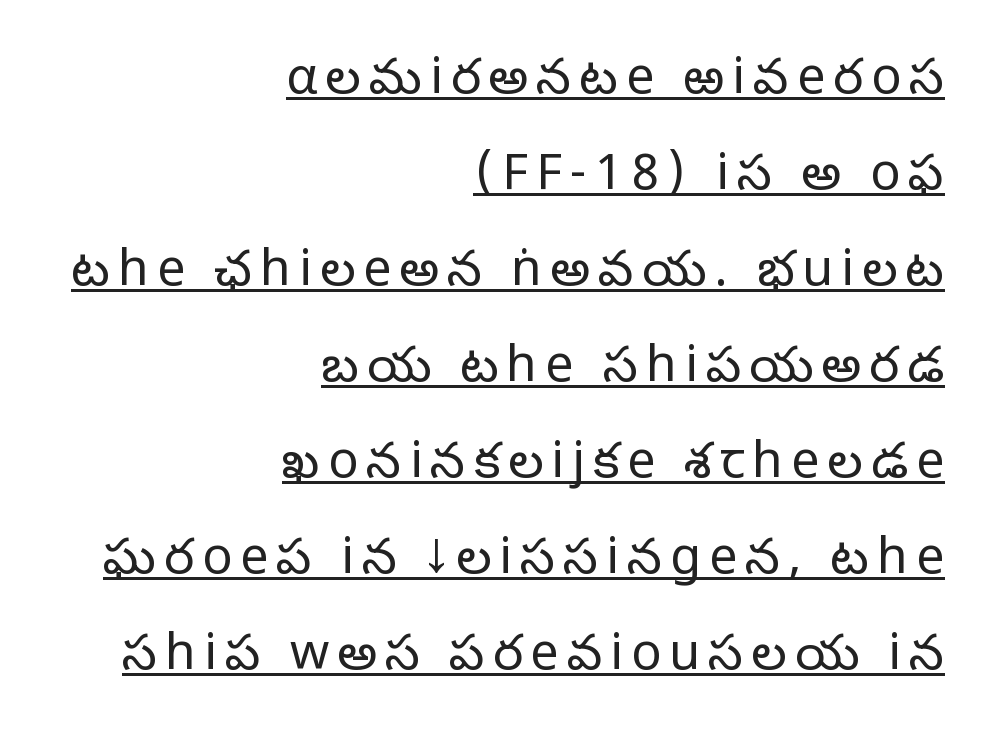
The image shows 50 px light sans-serif type, upright; set right-aligned, loose line spacing (1.92x), underlined; low stroke contrast and a medium x-height.
